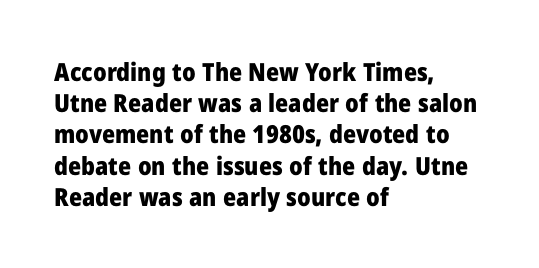
The image shows 25 px bold type, upright; set left-aligned, normal line spacing (1.25x), normal letter spacing, not underlined.
